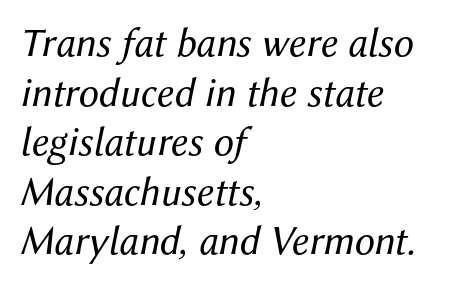
The image shows 41 px regular-weight type, italic (leaning right); set left-aligned, line spacing 1.21x, normal letter spacing, not underlined; medium stroke contrast and a medium x-height.
